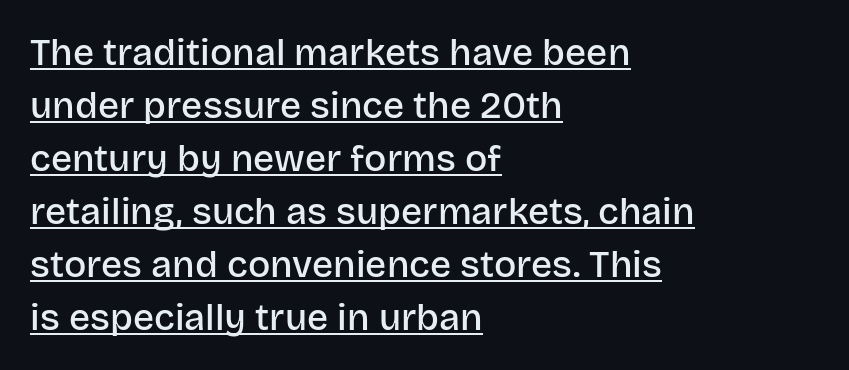
{"serif": "no", "italic": "no", "bold": "semi", "weight": "semibold", "width": "normal", "stroke_contrast": "low", "x_height": "large", "monospaced": "no", "underline": "yes", "align": "left", "line_spacing": "normal", "line_spacing_ratio": 1.43, "letter_spacing": "normal", "letter_spacing_em": 0.0, "glyph_px": 37}
